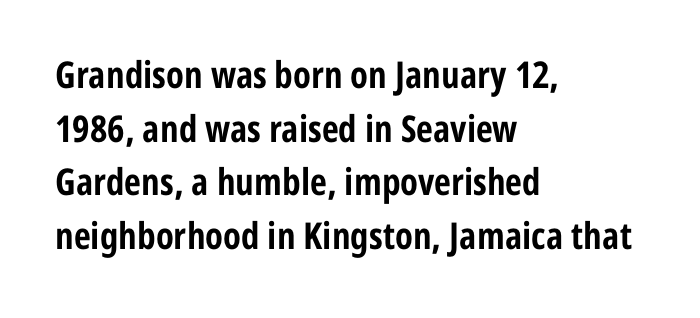
The image shows 37 px bold, condensed sans-serif type, upright; set left-aligned, normal line spacing (1.45x), normal letter spacing, not underlined; low stroke contrast and a medium x-height.
